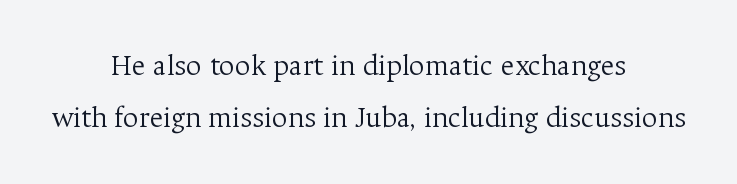
Tracking value appears to be zero — textbook default spacing. The whitespace from short lines is split evenly between both sides. The letters advance in unequal steps, a hallmark of proportional type. No italicization has been applied; the sample stays upright. A bare baseline throughout the passage. The face used here is seriffed, in the tradition of book romans.
